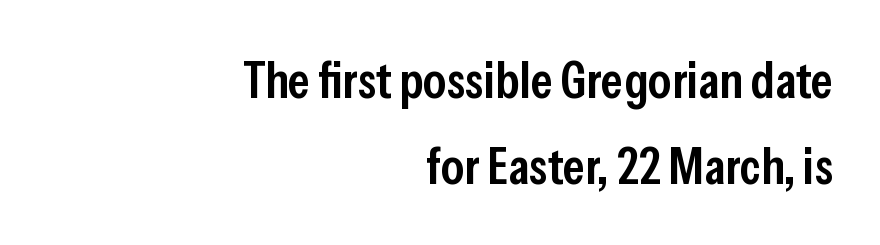
The image shows 52 px semibold, condensed sans-serif type, upright; set right-aligned, normal line spacing (1.66x), normal letter spacing, not underlined; low stroke contrast and a medium x-height.
